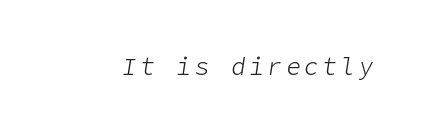
The face looks like a standard text weight, possibly lighter. Beneath every word, the page is bare. A typesetter would mark this as italic.
